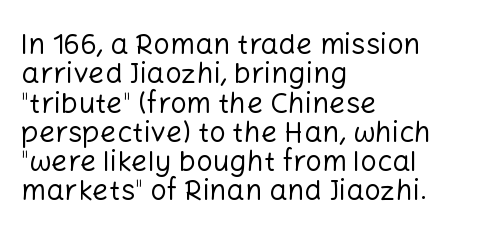
{"serif": "no", "italic": "no", "bold": "no", "weight": "regular", "width": "normal", "stroke_contrast": "low", "x_height": "medium", "monospaced": "no", "underline": "no", "align": "left", "line_spacing": "tight", "line_spacing_ratio": 1.01, "letter_spacing": "normal", "letter_spacing_em": 0.0, "glyph_px": 29}
